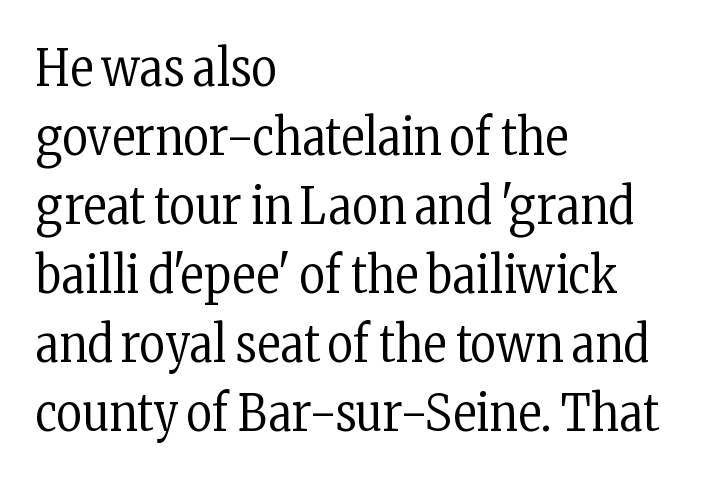
These lines sit exactly where default settings would place them. Letterform terminals end in serifs throughout the passage. The passage shown has conventional tracking throughout. Posture: straight, roman, zero tilt. Caption: multi-line text, flush left, ragged right.
